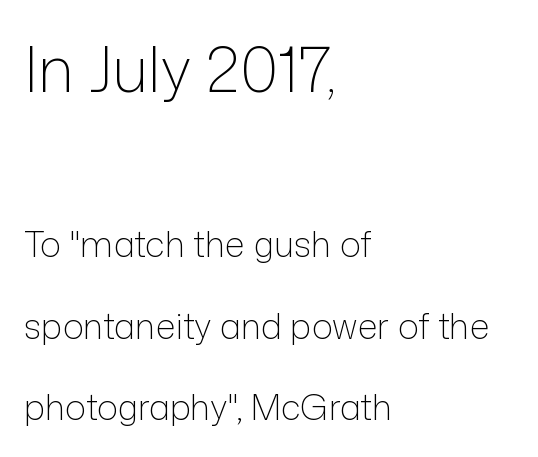
{"serif": "no", "italic": "no", "bold": "no", "weight": "light", "width": "normal", "stroke_contrast": "low", "x_height": "medium", "monospaced": "no", "underline": "no", "align": "left", "line_spacing": "loose", "line_spacing_ratio": 2.33, "letter_spacing": "normal", "letter_spacing_em": 0.0, "larger_block": "first", "size_ratio": 1.77, "glyph_px": 62}
